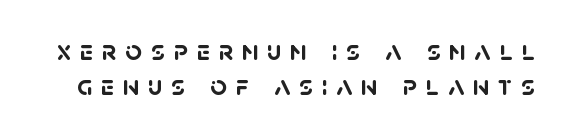
The image shows 29 px semibold sans-serif type; set line spacing 1.21x, unusually wide letter spacing (+0.3 em), not underlined; low stroke contrast and a large x-height.
